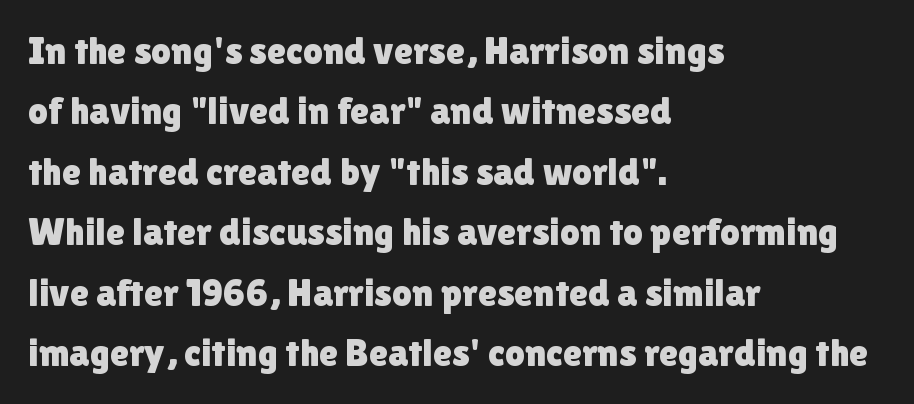
{"serif": "no", "italic": "no", "width": "normal", "x_height": "medium", "monospaced": "no", "underline": "no", "align": "left", "line_spacing": "normal", "line_spacing_ratio": 1.55, "letter_spacing": "normal", "letter_spacing_em": 0.0, "glyph_px": 39}
